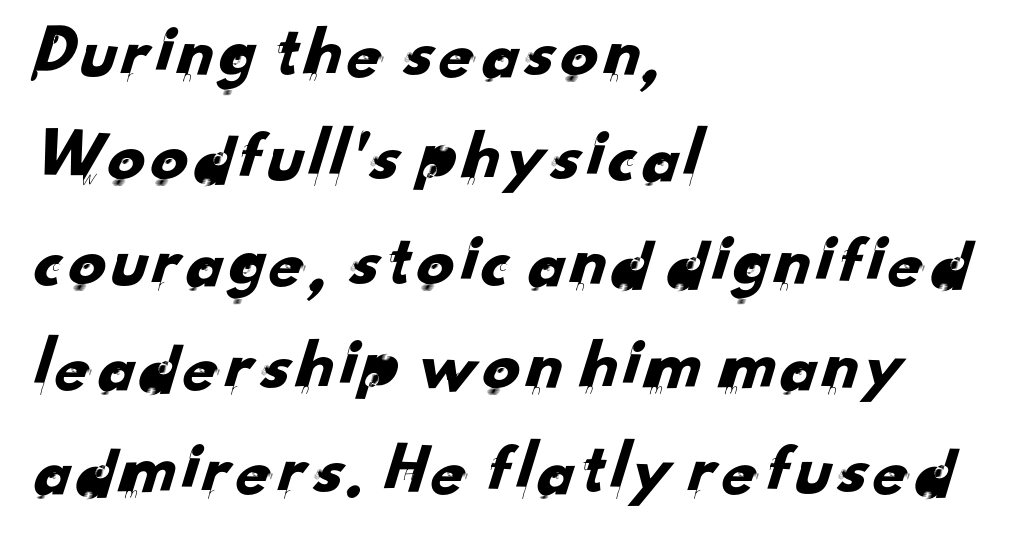
The image shows 74 px sans-serif type; set left-aligned, normal line spacing (1.41x), normal letter spacing, not underlined; low stroke contrast and a small x-height.
